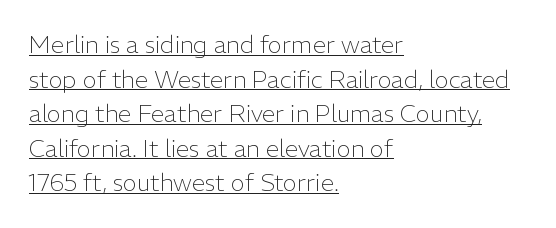
Does the leading feel generous? No, just average. This sample uses plain, unmodified letter spacing. The cut favours lightness, reaching ordinary text weight at its darkest. Line beginnings align vertically; line endings do not. Posture: upright roman.
